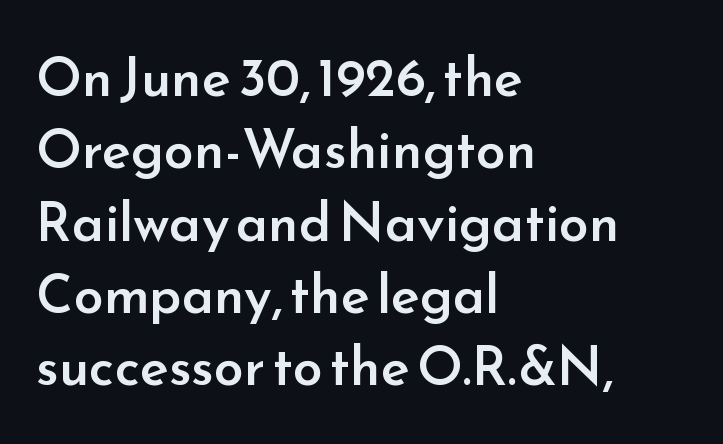
The image shows 54 px semibold sans-serif type, upright; set left-aligned, normal line spacing (1.34x), normal letter spacing, not underlined; low stroke contrast and a small x-height.
